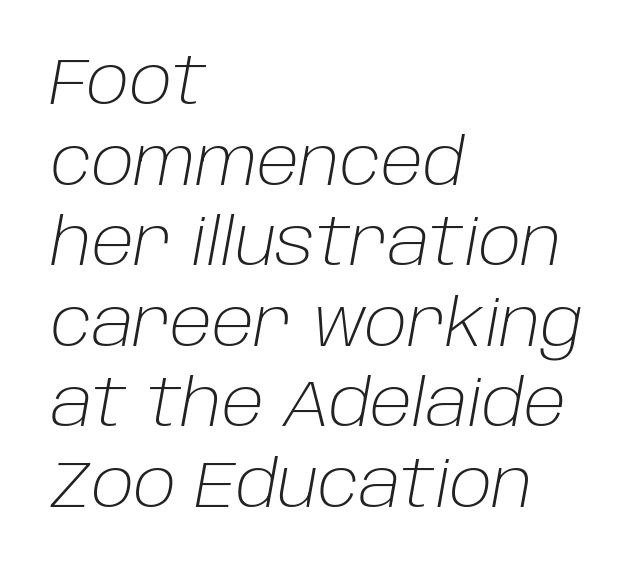
{"italic": "yes", "lean": "right", "slant_degrees": 10, "bold": "no", "weight": "light", "width": "normal", "stroke_contrast": "low", "x_height": "large", "monospaced": "no", "underline": "no", "align": "left", "line_spacing_ratio": 1.22, "letter_spacing": "normal", "letter_spacing_em": 0.0, "glyph_px": 66}
